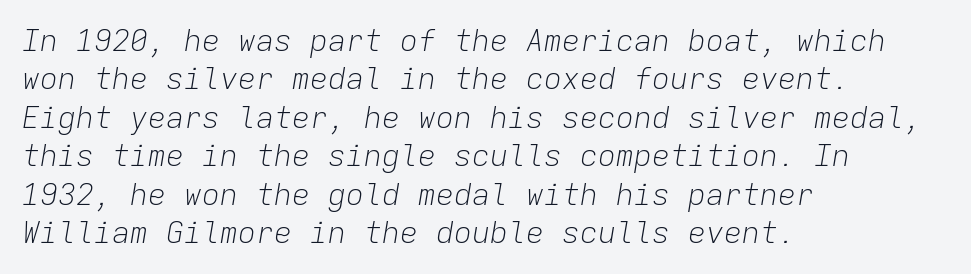
{"italic": "yes", "lean": "right", "slant_degrees": 9, "bold": "no", "weight": "light", "width": "normal", "stroke_contrast": "low", "x_height": "medium", "monospaced": "yes", "underline": "no", "align": "left", "line_spacing": "normal", "line_spacing_ratio": 1.28, "letter_spacing": "normal", "letter_spacing_em": 0.0, "glyph_px": 30}
